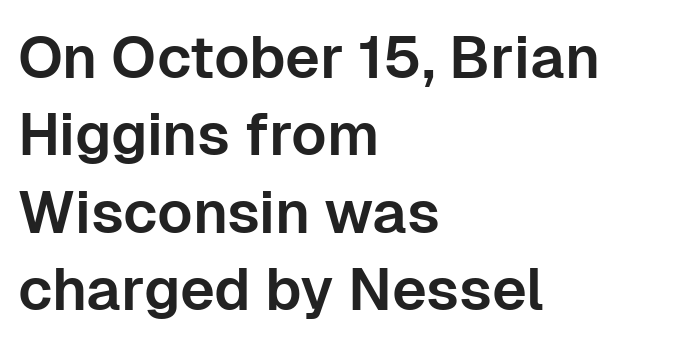
Q: Is the text italic (slanted)? A: No, it is upright.
Q: Is the typeface a serif or a sans-serif typeface? A: Sans-serif.
Q: Is the text underlined? A: No.
Q: How is the paragraph aligned? A: Left-aligned.
Q: Is the spacing between letters normal or unusually wide? A: Normal.
Q: Is the spacing between lines tight, normal or loose? A: Normal.
Q: Width (condensed, normal, or wide)? A: Normal.
Q: Stroke contrast? A: Low.
Q: x-height? A: Medium.
Q: Monospaced? A: No.
